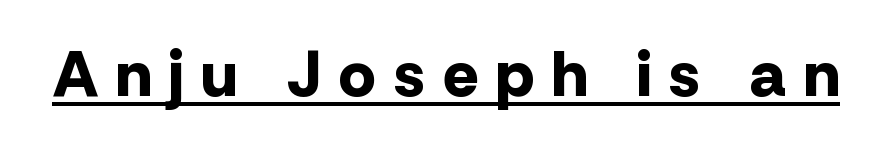
The image shows 65 px bold sans-serif type, upright; set unusually wide letter spacing (+0.28 em), underlined; low stroke contrast and a medium x-height.
